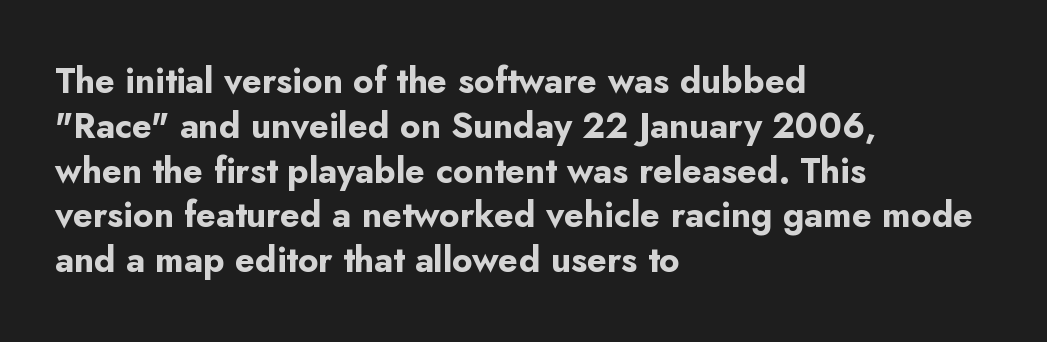
The image shows 35 px bold sans-serif type, upright; set left-aligned, normal line spacing (1.28x), normal letter spacing, not underlined; low stroke contrast and a small x-height.
